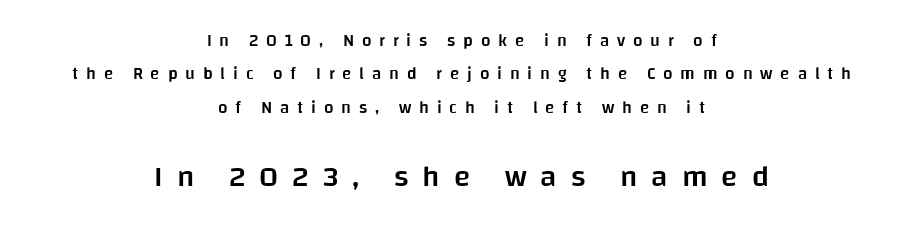
{"serif": "no", "italic": "no", "bold": "semi", "weight": "semibold", "width": "normal", "stroke_contrast": "low", "x_height": "large", "monospaced": "no", "underline": "no", "align": "center", "line_spacing": "loose", "line_spacing_ratio": 1.97, "letter_spacing": "wide", "letter_spacing_em": 0.46, "larger_block": "second", "size_ratio": 1.76, "glyph_px": 30}
